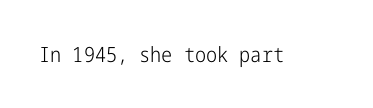
The passage shown is not underscored anywhere. The font's upright variant was chosen for this text. Stems here are at most as thick as an everyday book face. Observe the ordinary spacing: letters are neighbours, not strangers.
